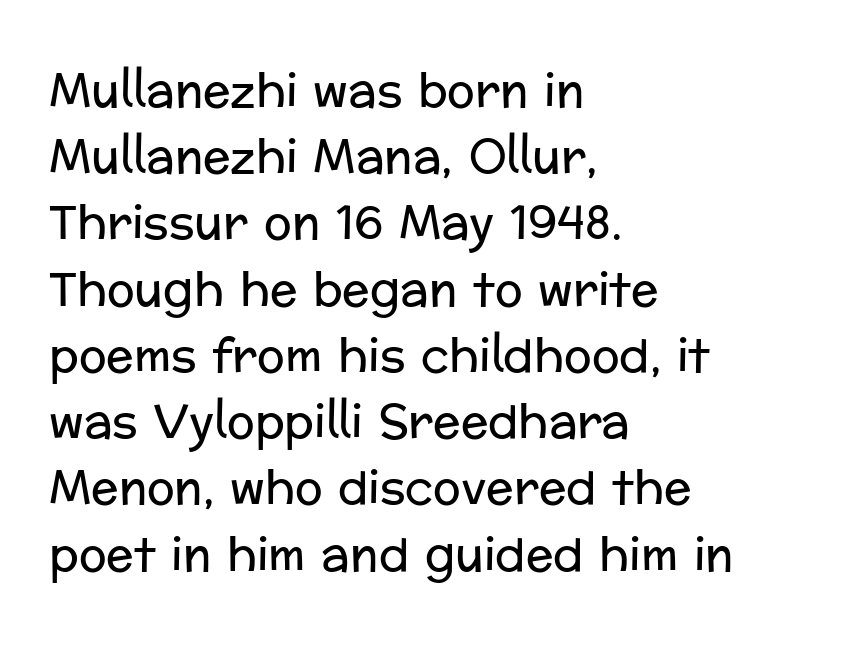
Here the designer chose a conventional face with non-uniform glyph widths. If you drew a ruler down the left edge, every line would touch it. Weight: not bold — regular or lighter. The passage shown stacks its lines at a standard gap.
